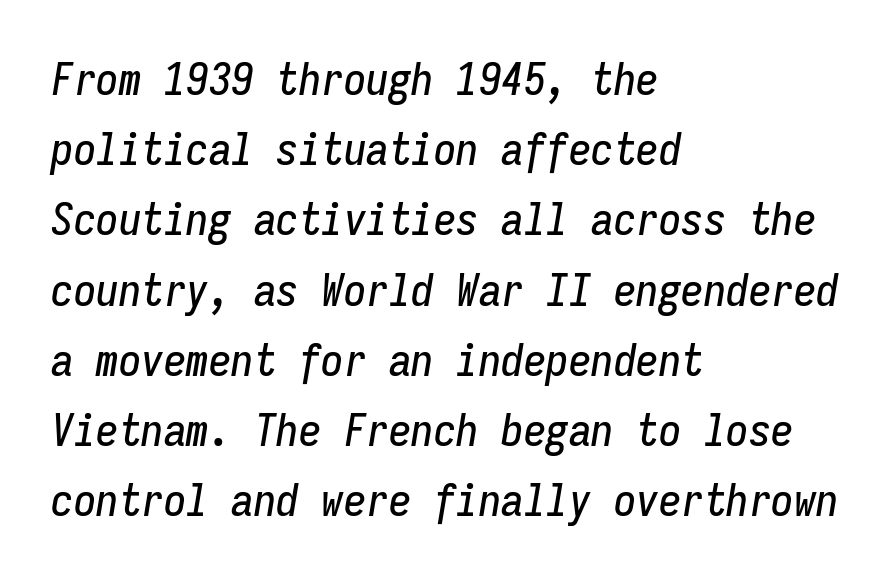
The text block is weighted toward the left margin, trailing off unevenly rightward. A typesetter would call this monospace, since all characters share one set width. Slanted lettering throughout. No extra tracking has been applied to these lines. Horizontal bands of white between lines are of average thickness.
